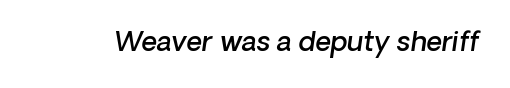
{"italic": "yes", "lean": "right", "slant_degrees": 8, "bold": "semi", "underline": "no", "letter_spacing": "normal", "letter_spacing_em": 0.0, "glyph_px": 27}
